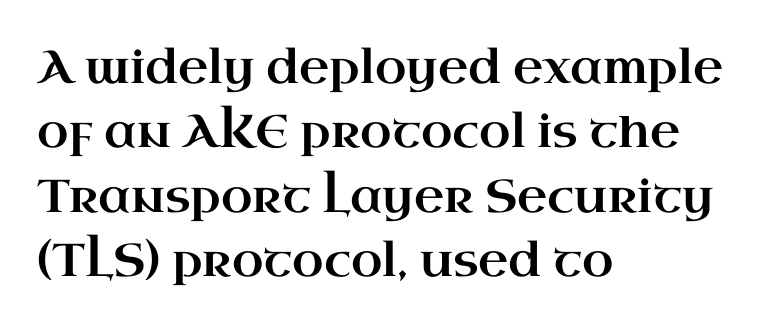
Anything drawn beneath the words? Only blank space. A typesetter would call this leading conventional body-copy spacing. Vertical strokes here are truly vertical. Old-style or modern, the face here clearly has serifs. The face used here is rendered with its standard letterfit.
